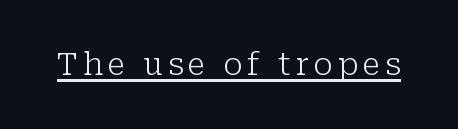
Q: Is the text bold? A: No.
Q: Is the text italic (slanted)? A: No, it is upright.
Q: Is the typeface a serif or a sans-serif typeface? A: Serif.
Q: Is the text underlined? A: Yes.
Q: Width (condensed, normal, or wide)? A: Normal.
Q: Stroke contrast? A: Low.
Q: x-height? A: Medium.
Q: Monospaced? A: No.
